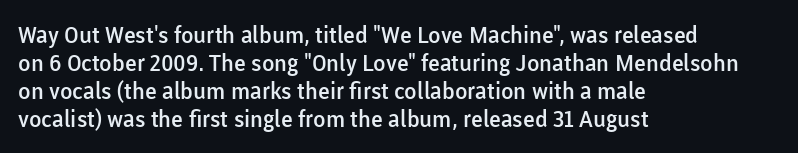
Q: Is the text bold? A: Semi-bold.
Q: Is the text italic (slanted)? A: No, it is upright.
Q: Is the text underlined? A: No.
Q: How is the paragraph aligned? A: Left-aligned.
Q: Is the spacing between letters normal or unusually wide? A: Normal.
